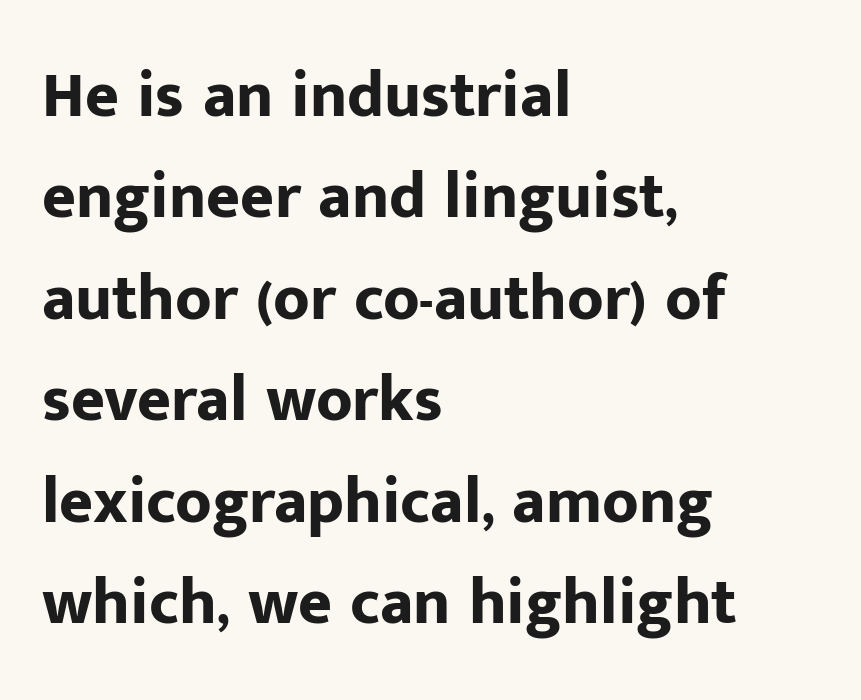
The image shows 65 px bold sans-serif type, upright; set left-aligned, normal line spacing (1.56x), normal letter spacing, not underlined; low stroke contrast and a medium x-height.
